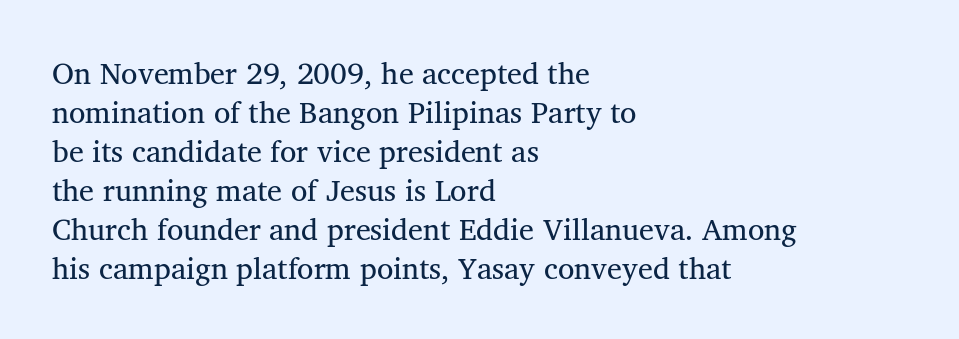
The image shows 30 px regular-weight serif type; set left-aligned, normal line spacing (1.3x), normal letter spacing, not underlined; medium stroke contrast and a medium x-height.
